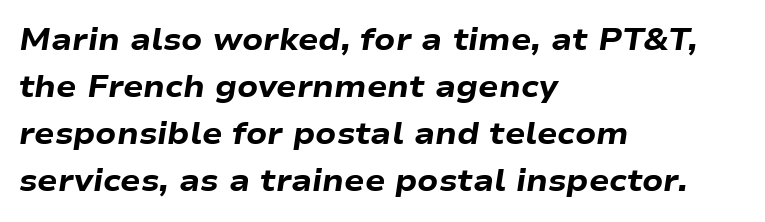
{"italic": "yes", "lean": "right", "slant_degrees": 9, "bold": "yes", "weight": "heavy", "width": "wide", "stroke_contrast": "low", "x_height": "medium", "monospaced": "no", "underline": "no", "align": "left", "line_spacing": "normal", "line_spacing_ratio": 1.57, "letter_spacing": "normal", "letter_spacing_em": 0.0, "glyph_px": 30}
